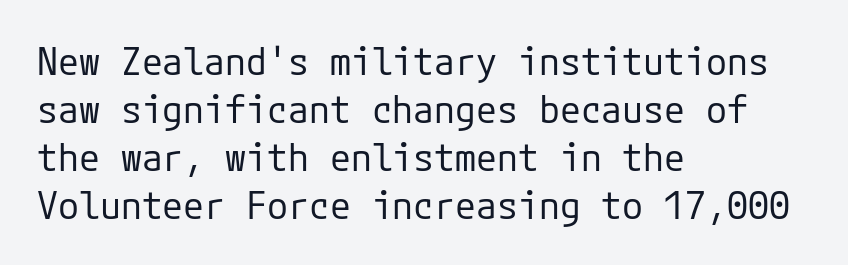
You can tell it's not italic because the verticals are truly vertical. Weight: in the light-to-regular range. Caption: standard tracking, unaltered. Just letters on the line, the space beneath them empty.
